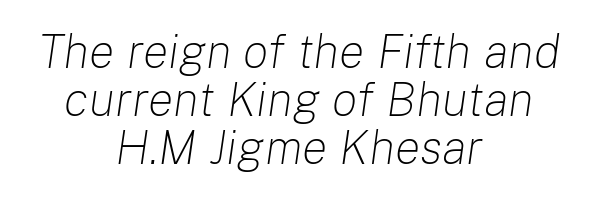
The image shows 48 px light type, italic (leaning right); set centered, tight line spacing (1.0x), normal letter spacing, not underlined; low stroke contrast and a medium x-height.
